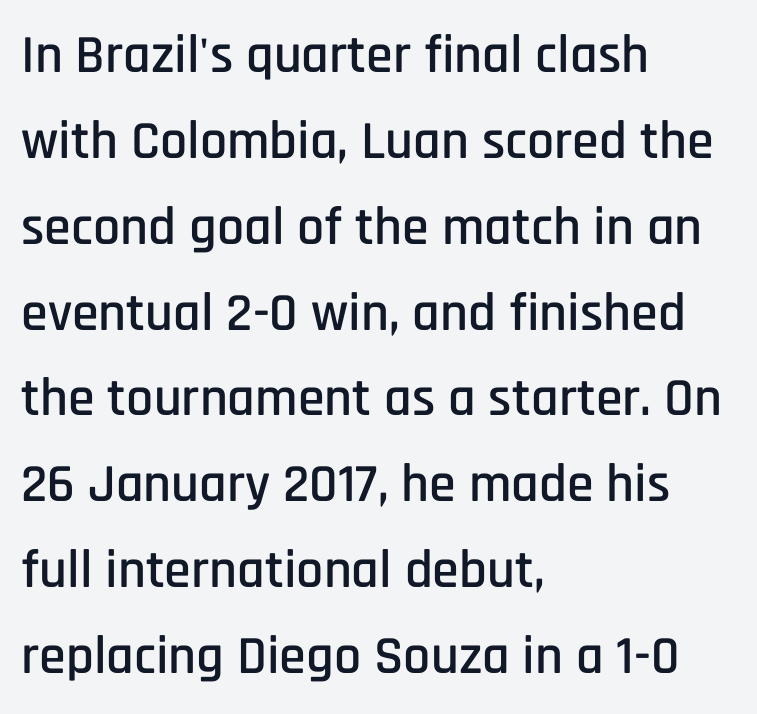
The image shows 54 px condensed sans-serif type, upright; set left-aligned, normal line spacing (1.59x), normal letter spacing, not underlined; low stroke contrast and a large x-height.
